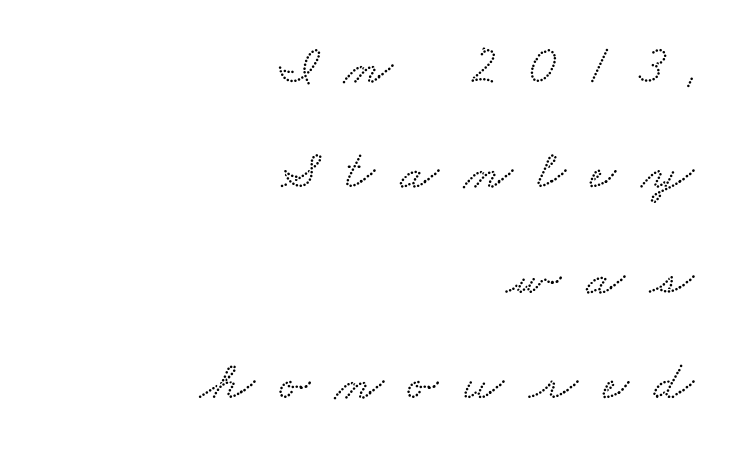
Letter spacing: wide. Has an underline been added? It has not. This rendering employs a face with finishing strokes, i.e., a serif. Do the characters align in a grid? No, the font is proportional. Reading down the block, your eye finds every line finishing at a fixed right position.
